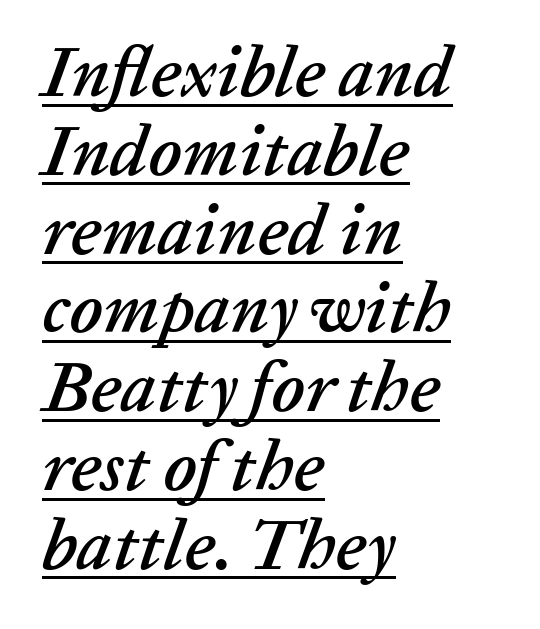
The image shows 71 px text type, italic (leaning right); set left-aligned, tight line spacing (1.11x), normal letter spacing, underlined; low stroke contrast and a medium x-height.
